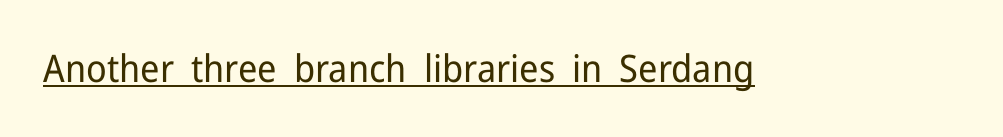
The image shows 38 px regular-weight sans-serif type, upright; set normal letter spacing, underlined; low stroke contrast and a medium x-height.
